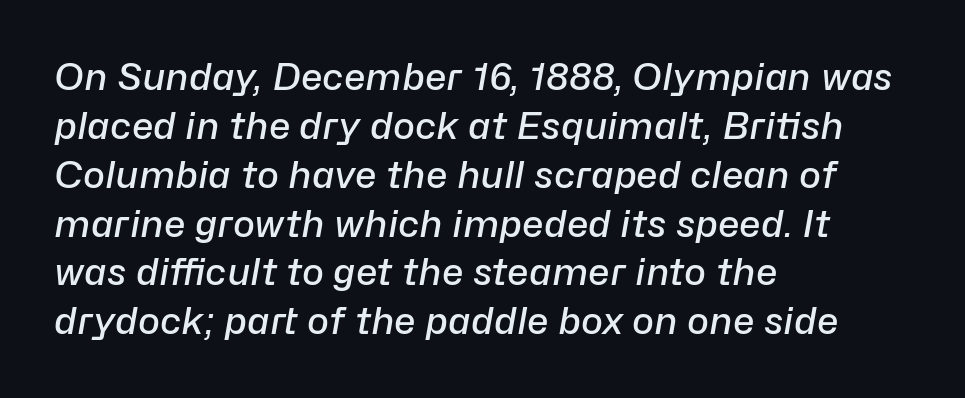
Here the designer chose a conventional face with non-uniform glyph widths. Designer's note — italics engaged. The face used here is a semibold: visibly heavier than regular, lighter than bold. Alignment: flush left.
